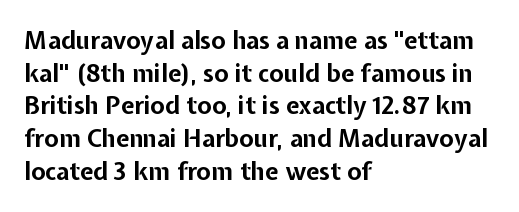
{"italic": "no", "bold": "yes", "underline": "no", "align": "left", "line_spacing": "normal", "line_spacing_ratio": 1.36, "letter_spacing": "normal", "letter_spacing_em": 0.0, "glyph_px": 24}
